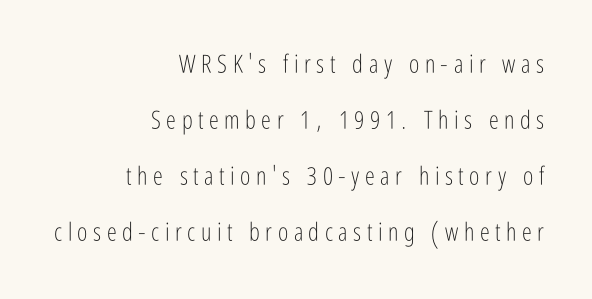
{"italic": "no", "bold": "no", "underline": "no", "align": "right", "line_spacing": "loose", "line_spacing_ratio": 2.24, "letter_spacing": "wide", "letter_spacing_em": 0.22, "glyph_px": 25}
